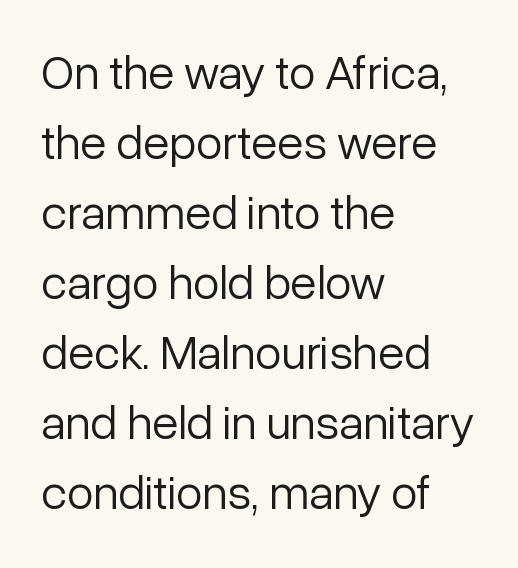
The image shows 48 px light sans-serif type, upright; set left-aligned, normal line spacing (1.46x), normal letter spacing, not underlined; low stroke contrast and a medium x-height.
